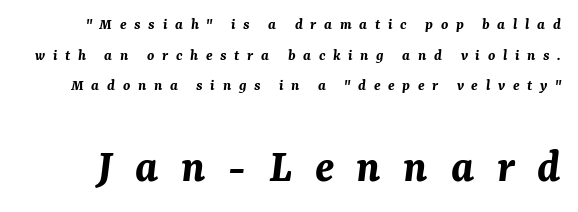
Q: Is the text bold? A: Yes.
Q: Is the text italic (slanted)? A: Yes, it leans right by about 7 degrees.
Q: Is the text underlined? A: No.
Q: Is the spacing between letters normal or unusually wide? A: Unusually wide.
Q: Is the spacing between lines tight, normal or loose? A: Loose.
Q: Which block of text is set in a larger size, the first (top) or the second (bottom)? A: The second (bottom) one.
Q: Width (condensed, normal, or wide)? A: Normal.
Q: Stroke contrast? A: Medium.
Q: x-height? A: Medium.
Q: Monospaced? A: No.
